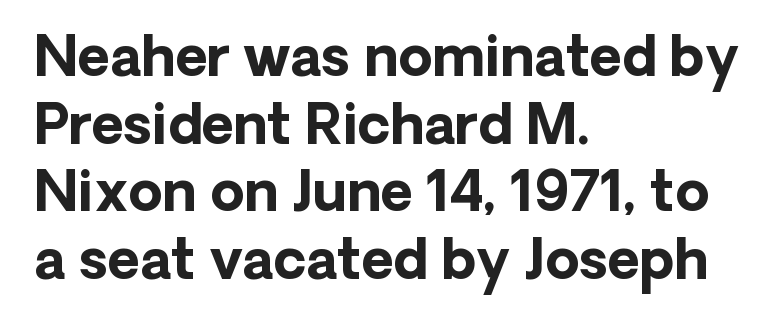
The image shows 55 px bold sans-serif type, upright; set left-aligned, line spacing 1.23x, normal letter spacing, not underlined; low stroke contrast and a medium x-height.
